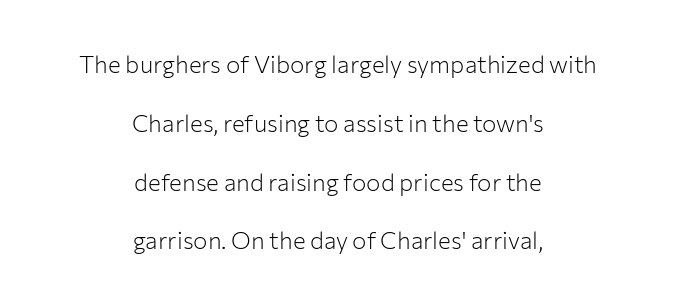
Q: Is the text bold? A: No.
Q: Is the text italic (slanted)? A: No, it is upright.
Q: Is the text underlined? A: No.
Q: How is the paragraph aligned? A: Centered.
Q: Is the spacing between letters normal or unusually wide? A: Normal.
Q: Is the spacing between lines tight, normal or loose? A: Loose.
